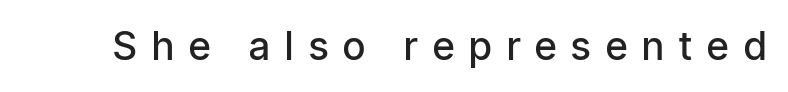
{"serif": "no", "italic": "no", "bold": "semi", "weight": "semibold", "width": "condensed", "stroke_contrast": "low", "x_height": "medium", "monospaced": "no", "underline": "no", "letter_spacing": "wide", "letter_spacing_em": 0.39, "glyph_px": 39}
